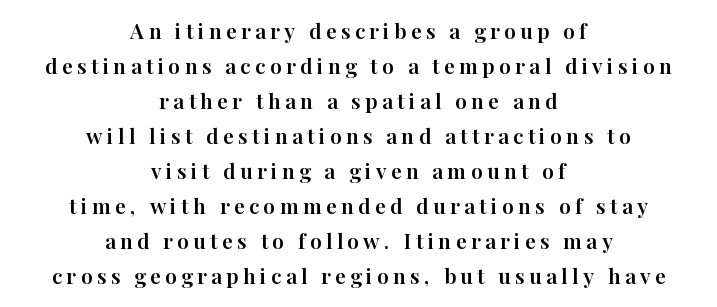
Q: Is the text italic (slanted)? A: No, it is upright.
Q: Is the text underlined? A: No.
Q: How is the paragraph aligned? A: Centered.
Q: Is the spacing between letters normal or unusually wide? A: Unusually wide.
Q: Is the spacing between lines tight, normal or loose? A: Normal.
